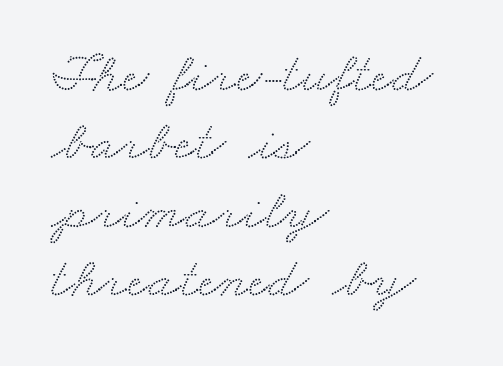
Here the designer chose a conventional face with non-uniform glyph widths. Casual observation: everything's shoved over to the left. The rendering keeps characters at their native spacing. The face used here is seriffed, in the tradition of book romans. Unmarked baselines from the first word to the last.
